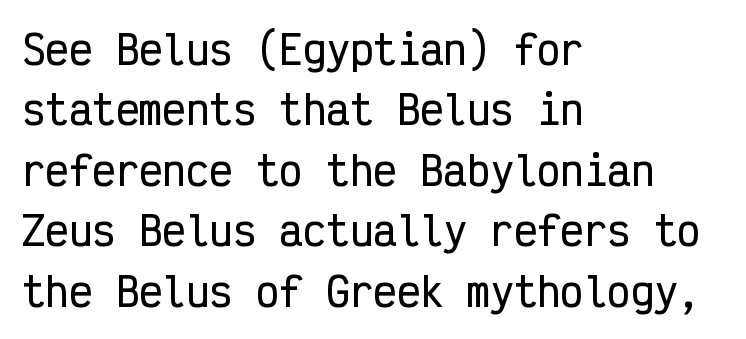
The string is rendered with underlining switched off. These lines keep a tight, regular rhythm from letter to letter. The passage is arranged the way most books set body copy — flush left. The rendering shows plain stroke endings on the letterforms — a sans-serif design. Looks like terminal output: every glyph gets an equal slot. Line spacing here is normal.
